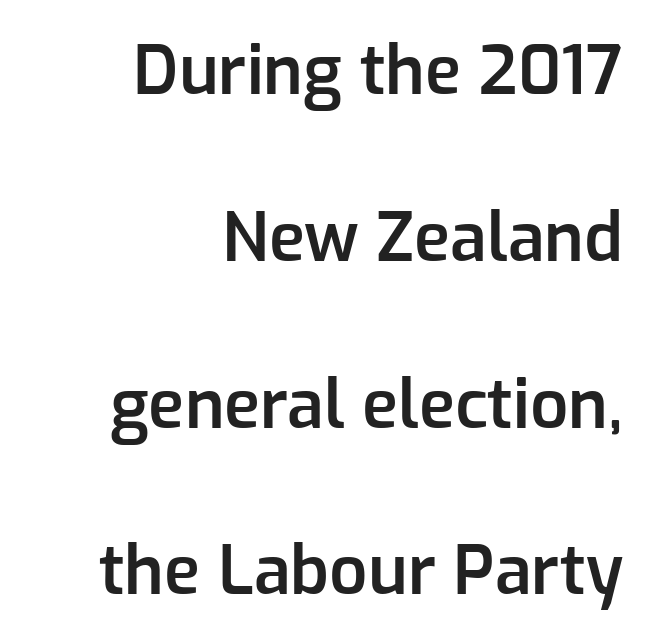
The image shows 67 px semibold sans-serif type, upright; set right-aligned, loose line spacing (2.49x), normal letter spacing, not underlined; low stroke contrast and a medium x-height.
